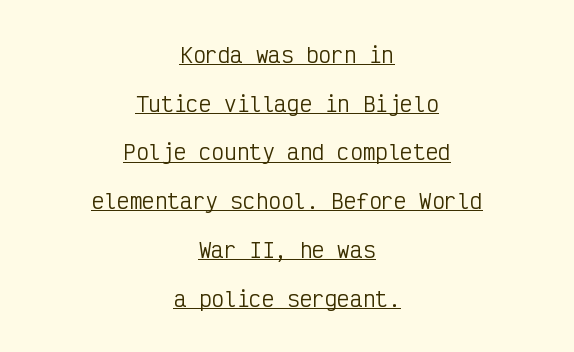
{"italic": "no", "bold": "no", "underline": "yes", "align": "center", "line_spacing": "loose", "line_spacing_ratio": 2.32, "letter_spacing": "normal", "letter_spacing_em": 0.0, "glyph_px": 21}
